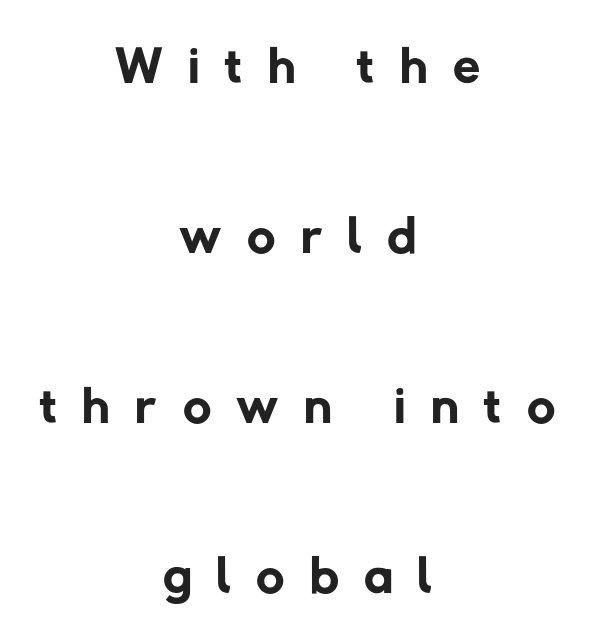
Spacing verdict: proportional, widths tailored to each character. Horizontally, the lines are justified to the midpoint only. Check under the words: just untouched page. How would I describe the line gaps? Wide and relaxed. Serif or sans? Sans — the stroke terminals are bare. Inter-character spacing is expanded well beyond the font's built-in metrics.
